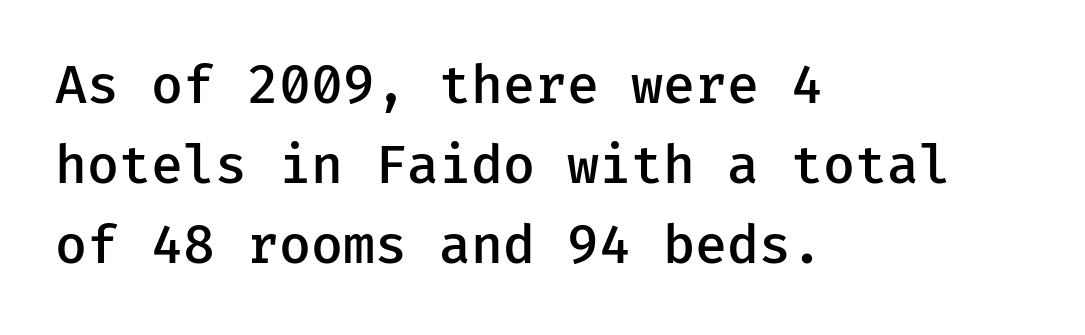
The image shows 52 px semibold sans-serif type, upright, monospaced; set left-aligned, normal line spacing (1.54x), normal letter spacing, not underlined; low stroke contrast and a medium x-height.
